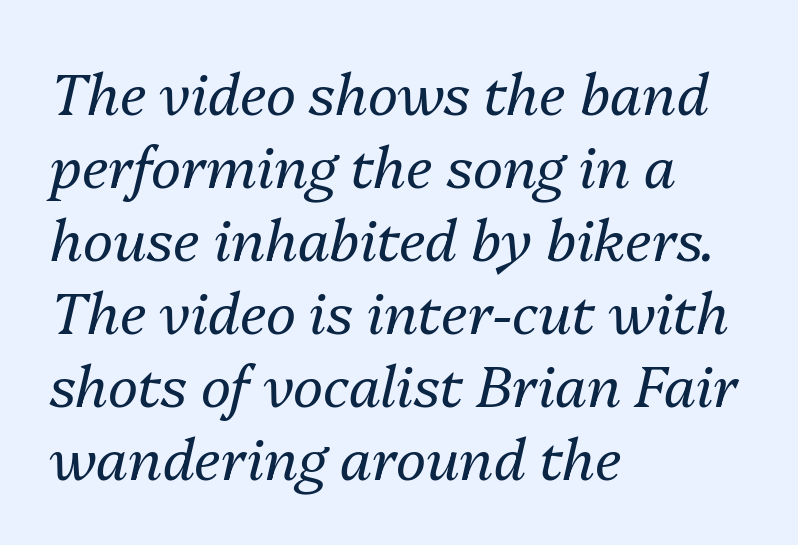
Q: Is the text bold? A: No.
Q: Is the text italic (slanted)? A: Yes, it leans right by about 13 degrees.
Q: Is the text underlined? A: No.
Q: How is the paragraph aligned? A: Left-aligned.
Q: Is the spacing between letters normal or unusually wide? A: Normal.
Q: Is the spacing between lines tight, normal or loose? A: Normal.
Q: Width (condensed, normal, or wide)? A: Normal.
Q: Stroke contrast? A: Medium.
Q: x-height? A: Medium.
Q: Monospaced? A: No.
